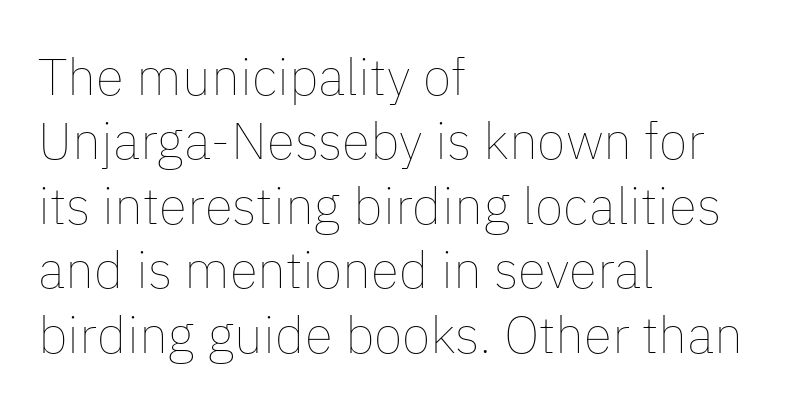
Q: Is the text bold? A: No.
Q: Is the text italic (slanted)? A: No, it is upright.
Q: Is the text underlined? A: No.
Q: How is the paragraph aligned? A: Left-aligned.
Q: Is the spacing between letters normal or unusually wide? A: Normal.
Q: Width (condensed, normal, or wide)? A: Normal.
Q: Stroke contrast? A: Low.
Q: x-height? A: Medium.
Q: Monospaced? A: No.
